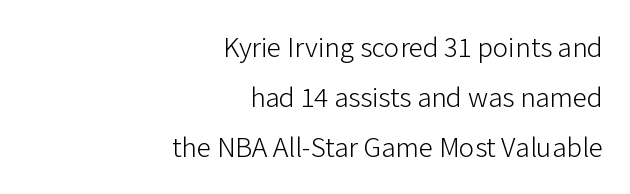
The image shows 29 px light sans-serif type, upright; set right-aligned, line spacing 1.73x, normal letter spacing, not underlined; low stroke contrast and a medium x-height.
